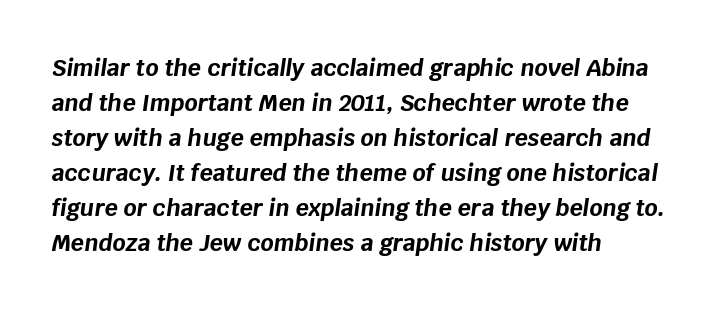
The image shows 23 px bold type, italic (leaning right); set left-aligned, normal line spacing (1.52x), normal letter spacing, not underlined.
